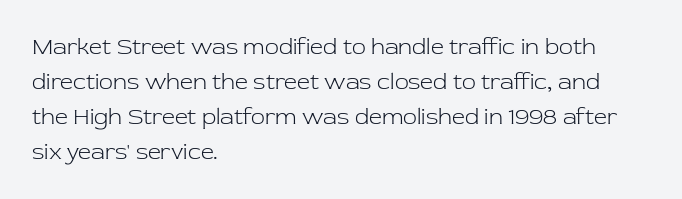
Weight: not bold — regular or lighter. The typesetter chose a ragged-right arrangement here. Each new line begins a customary step beneath the previous one. You could call the tracking neutral — neither tight nor loose. Only glyphs here, with clear space below each row. You can tell it's not italic because the verticals are truly vertical.
